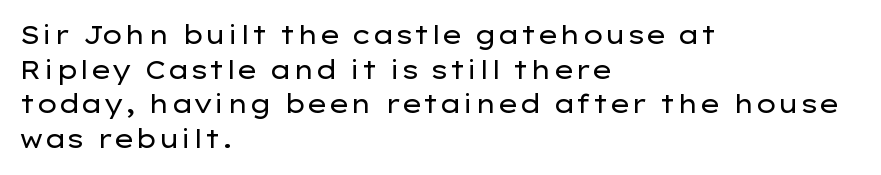
Q: Is the text bold? A: No.
Q: Is the text italic (slanted)? A: No, it is upright.
Q: Is the text underlined? A: No.
Q: How is the paragraph aligned? A: Left-aligned.
Q: Is the spacing between letters normal or unusually wide? A: Normal.
Q: Is the spacing between lines tight, normal or loose? A: Normal.
